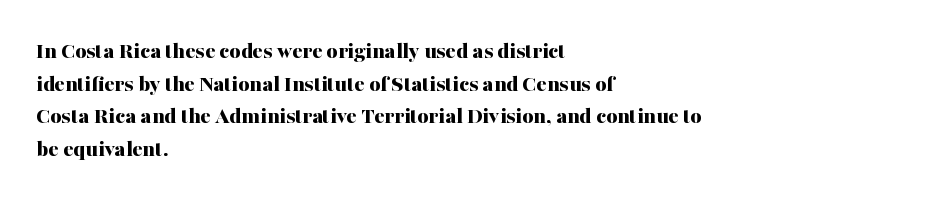
The rendering uses a moderate line-height, typical for paragraphs. The typography opts for an upright posture over an oblique one. Each word holds together tightly as a unit, with standard inter-letter gaps. Left-aligned paragraph, ragged on the right. The sample has been set heavy, in full bold. The string is rendered with underlining switched off.
